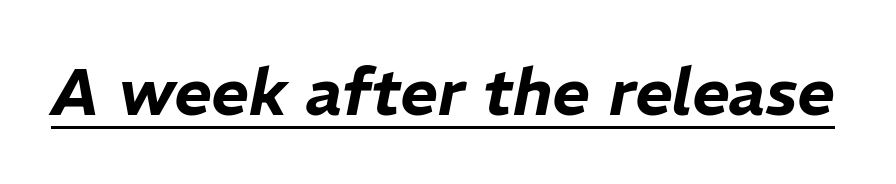
Q: Is the text italic (slanted)? A: Yes, it leans right by about 11 degrees.
Q: Is the text underlined? A: Yes.
Q: Is the spacing between letters normal or unusually wide? A: Normal.
Q: Width (condensed, normal, or wide)? A: Normal.
Q: Stroke contrast? A: Low.
Q: x-height? A: Medium.
Q: Monospaced? A: No.
